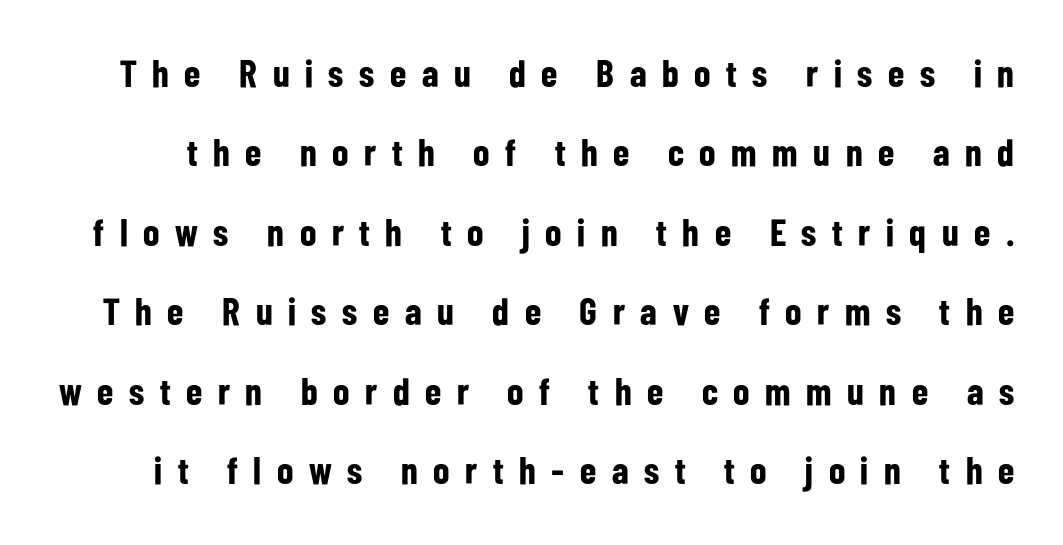
{"serif": "no", "italic": "no", "bold": "yes", "weight": "bold", "width": "condensed", "stroke_contrast": "low", "x_height": "medium", "monospaced": "no", "underline": "no", "line_spacing": "loose", "line_spacing_ratio": 2.09, "letter_spacing": "wide", "letter_spacing_em": 0.41, "glyph_px": 38}
